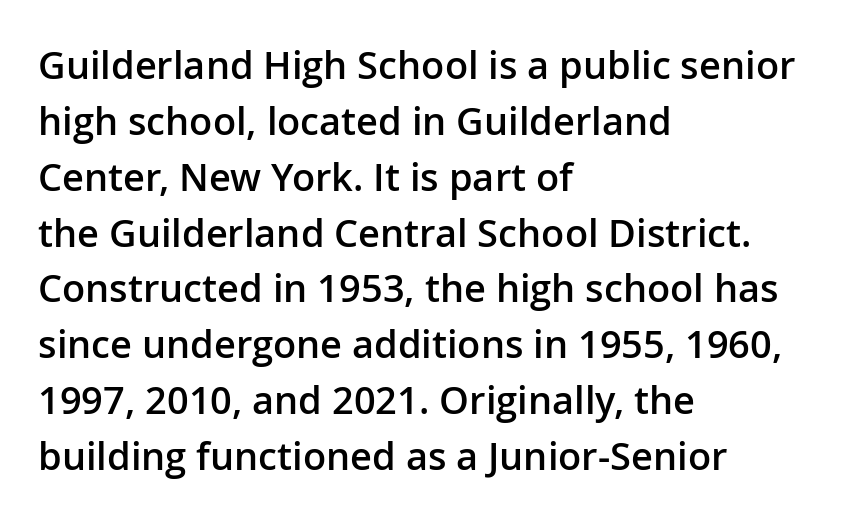
If you measured baseline to baseline, you'd find a middling distance. Type without underlining. Nobody touched the tracking dial on this one. The compositor pushed each line to the left boundary. This rendering employs a face without finishing strokes, i.e., a sans-serif.
